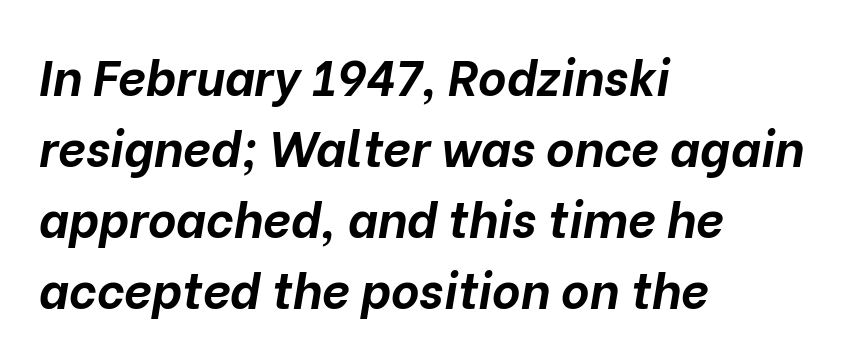
{"italic": "yes", "lean": "right", "slant_degrees": 10, "bold": "yes", "weight": "bold", "width": "normal", "stroke_contrast": "low", "x_height": "medium", "monospaced": "no", "underline": "no", "align": "left", "line_spacing": "normal", "line_spacing_ratio": 1.45, "letter_spacing": "normal", "letter_spacing_em": 0.0, "glyph_px": 49}
